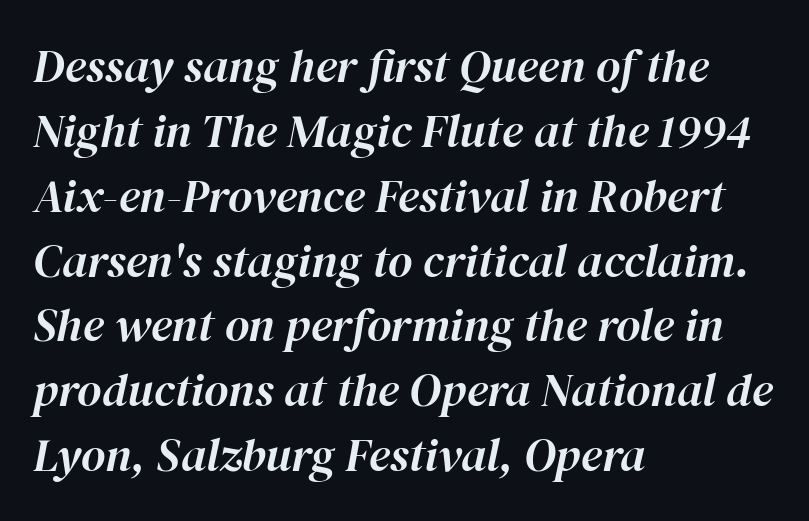
The image shows 47 px text type, italic (leaning right); set left-aligned, normal line spacing (1.38x), normal letter spacing, not underlined; high stroke contrast and a medium x-height.
